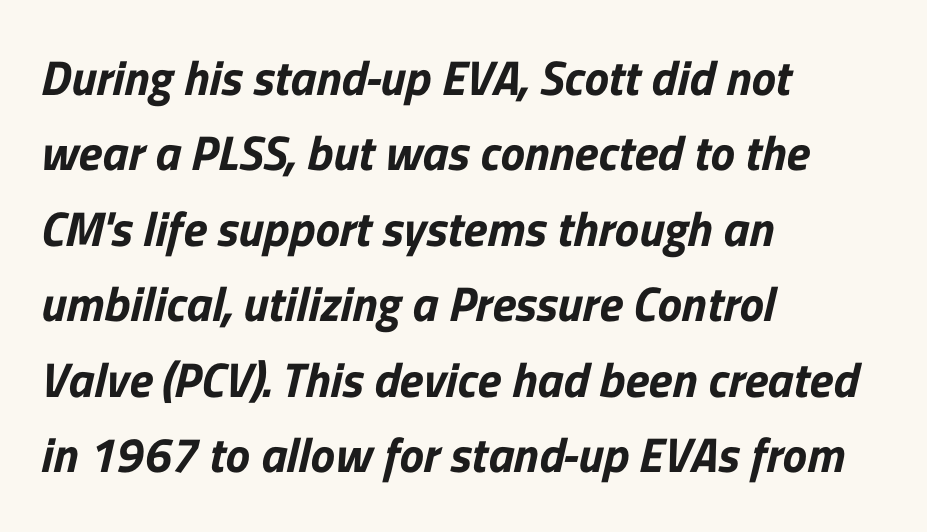
{"serif": "no", "width": "normal", "stroke_contrast": "low", "x_height": "medium", "monospaced": "no", "underline": "no", "align": "left", "line_spacing": "normal", "line_spacing_ratio": 1.54, "letter_spacing": "normal", "letter_spacing_em": 0.0, "glyph_px": 49}
